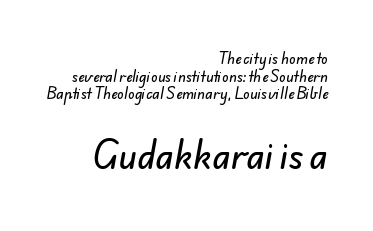
Q: Is the typeface a serif or a sans-serif typeface? A: Sans-serif.
Q: Is the text underlined? A: No.
Q: How is the paragraph aligned? A: Right-aligned.
Q: Is the spacing between letters normal or unusually wide? A: Normal.
Q: Is the spacing between lines tight, normal or loose? A: Normal.
Q: Which block of text is set in a larger size, the first (top) or the second (bottom)? A: The second (bottom) one.
Q: Width (condensed, normal, or wide)? A: Normal.
Q: Stroke contrast? A: Low.
Q: x-height? A: Small.
Q: Monospaced? A: No.
